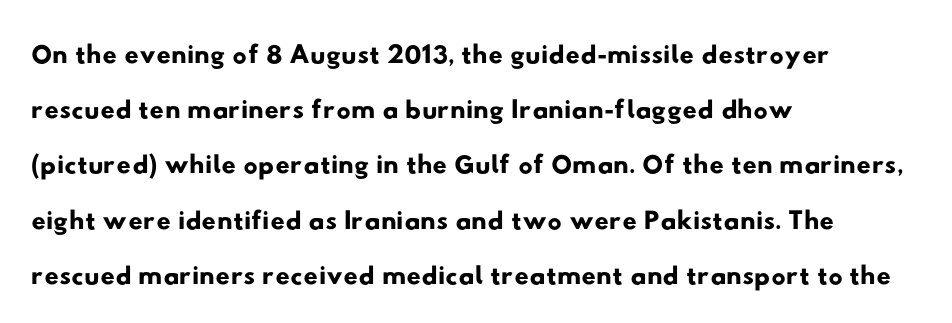
Nothing sits at the stroke ends, so this counts as sans-serif. Check the space under the baseline: it is left empty. This sample is left-justified, so line endings fall wherever the words run out. The passage shown is typed in a proportional face where columns would drift.
